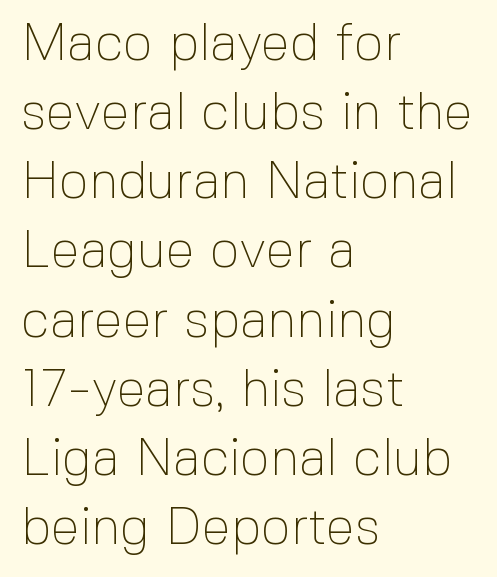
Q: Is the text bold? A: No.
Q: Is the text italic (slanted)? A: No, it is upright.
Q: Is the typeface a serif or a sans-serif typeface? A: Sans-serif.
Q: Is the text underlined? A: No.
Q: How is the paragraph aligned? A: Left-aligned.
Q: Is the spacing between letters normal or unusually wide? A: Normal.
Q: Is the spacing between lines tight, normal or loose? A: Normal.
Q: Width (condensed, normal, or wide)? A: Normal.
Q: x-height? A: Medium.
Q: Monospaced? A: No.
